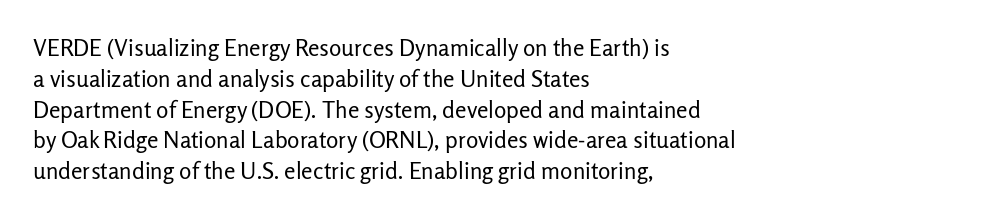
Descenders are the only things crossing below the line. The font sits on the lighter half of the weight spectrum, regular included. Does the copy run flush right? No — it runs flush left. Vertically, the passage feels balanced, rows spaced as you'd expect.
